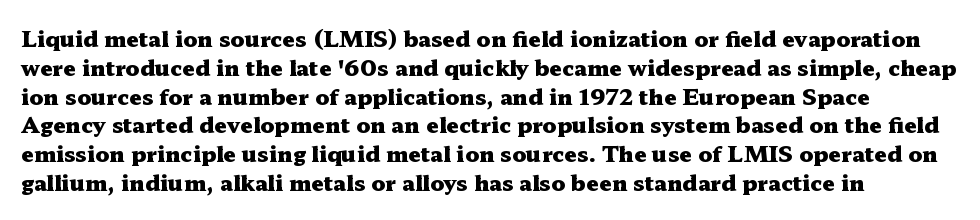
Q: Is the text bold? A: Yes.
Q: Is the text italic (slanted)? A: No, it is upright.
Q: Is the text underlined? A: No.
Q: How is the paragraph aligned? A: Left-aligned.
Q: Is the spacing between letters normal or unusually wide? A: Normal.
Q: Is the spacing between lines tight, normal or loose? A: Normal.
